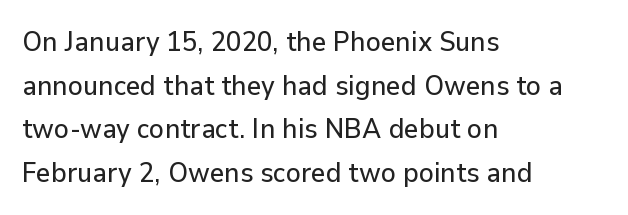
Q: Is the text italic (slanted)? A: No, it is upright.
Q: Is the typeface a serif or a sans-serif typeface? A: Sans-serif.
Q: Is the text underlined? A: No.
Q: How is the paragraph aligned? A: Left-aligned.
Q: Is the spacing between letters normal or unusually wide? A: Normal.
Q: Is the spacing between lines tight, normal or loose? A: Normal.
Q: Width (condensed, normal, or wide)? A: Normal.
Q: Stroke contrast? A: Low.
Q: x-height? A: Medium.
Q: Monospaced? A: No.
